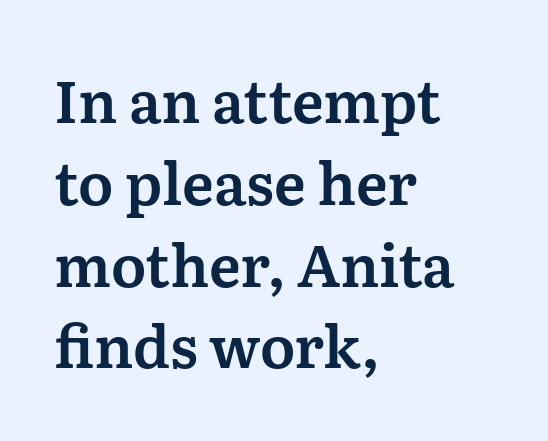
{"serif": "yes", "italic": "no", "width": "normal", "stroke_contrast": "medium", "x_height": "medium", "monospaced": "no", "underline": "no", "align": "left", "line_spacing": "normal", "line_spacing_ratio": 1.41, "letter_spacing": "normal", "letter_spacing_em": 0.0, "glyph_px": 58}
